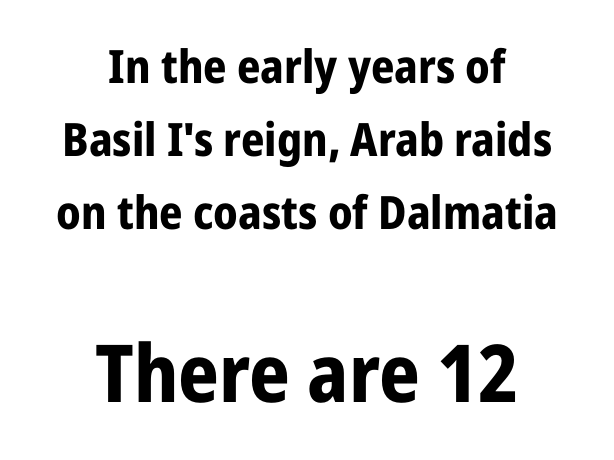
Characters follow at the spacing the type designer built in. Of the two passages, the one underneath uses the larger point size. Caption: bold face, heavy strokes. Successive baselines arrive at the customary interval. Vertical strokes here are truly vertical. Underline: absent.
